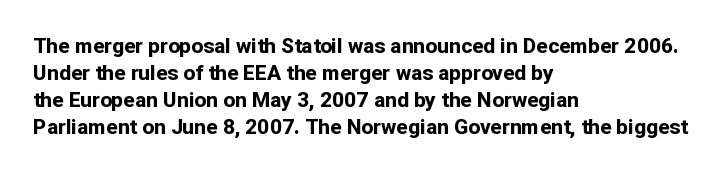
Which margin do the lines hug? The left one — the right edge is uneven. The foot of each line stays bare and open. Strokes here are thick enough to call this a true bold. Does the lettering tilt? It doesn't — this is upright. You could call the tracking neutral — neither tight nor loose. Interline gaps are of average width in this sample.
